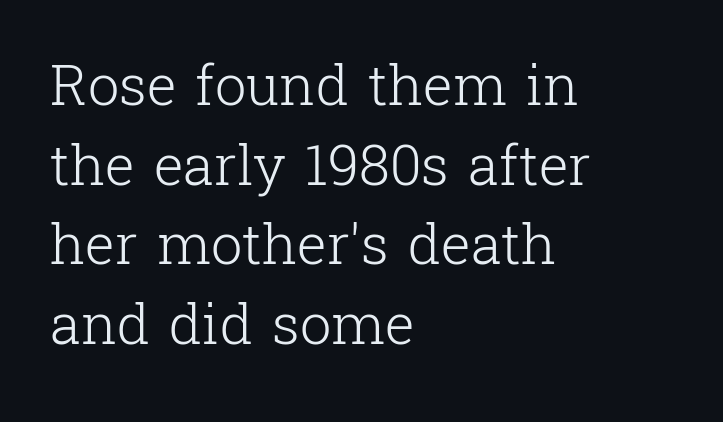
Q: Is the text bold? A: No.
Q: Is the text italic (slanted)? A: No, it is upright.
Q: Is the typeface a serif or a sans-serif typeface? A: Serif.
Q: Is the text underlined? A: No.
Q: How is the paragraph aligned? A: Left-aligned.
Q: Is the spacing between letters normal or unusually wide? A: Normal.
Q: Is the spacing between lines tight, normal or loose? A: Normal.
Q: Width (condensed, normal, or wide)? A: Normal.
Q: Stroke contrast? A: Low.
Q: x-height? A: Medium.
Q: Monospaced? A: No.
